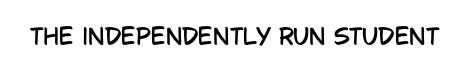
{"italic": "no", "underline": "no", "letter_spacing": "normal", "letter_spacing_em": 0.0, "glyph_px": 22}
